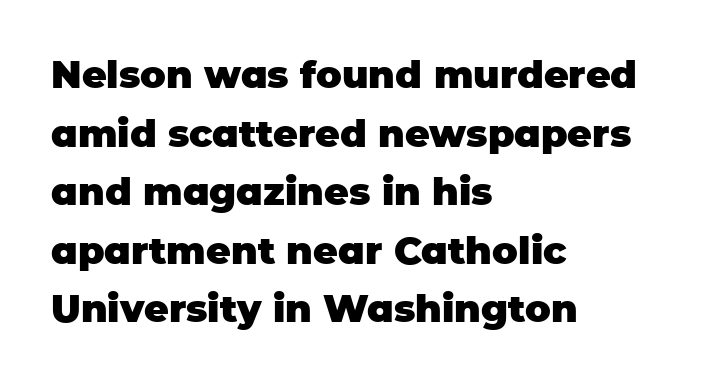
The rows are spaced the way most documents space them. Character widths vary here, with narrow letters taking less room than wide ones. Clear beneath every line of the passage. The tracking reads as untouched default to a designer's eye.
